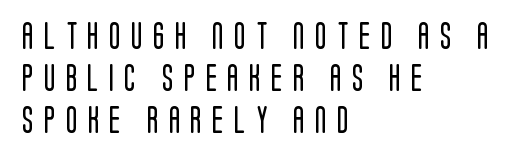
The image shows 27 px text type, upright; set left-aligned, normal line spacing (1.56x), unusually wide letter spacing (+0.38 em), not underlined.
